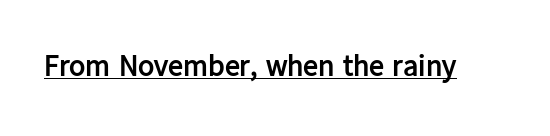
Note the varied advance widths — an 'i' is clearly narrower than an 'm'. Letter spacing: default. The passage shown is underscored from start to finish. The text was rendered using a sans face with plain stroke endings.
